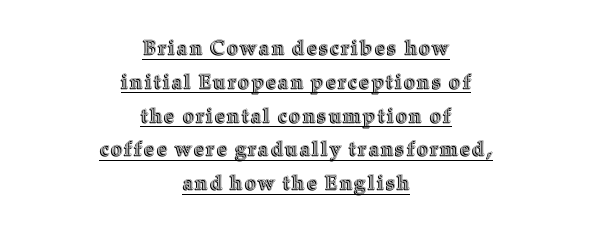
{"italic": "no", "underline": "yes", "align": "center", "line_spacing": "normal", "line_spacing_ratio": 1.69, "glyph_px": 20}
